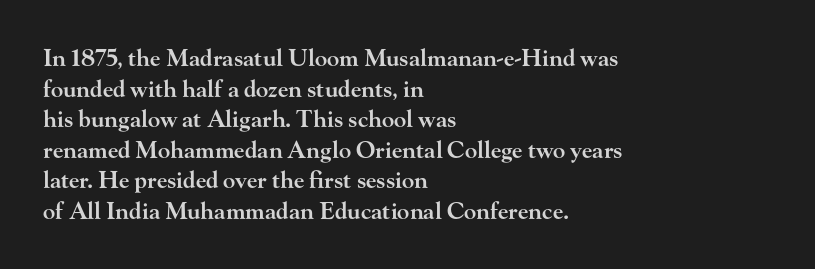
The image shows 23 px text type, upright; set left-aligned, normal line spacing (1.33x), normal letter spacing, not underlined.
